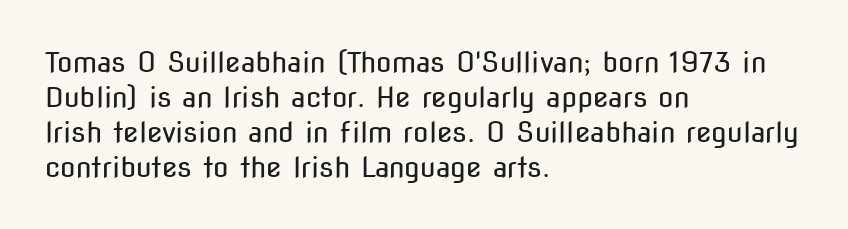
The image shows 28 px regular-weight, condensed sans-serif type, upright; set left-aligned, normal line spacing (1.25x), normal letter spacing, not underlined; low stroke contrast and a medium x-height.
